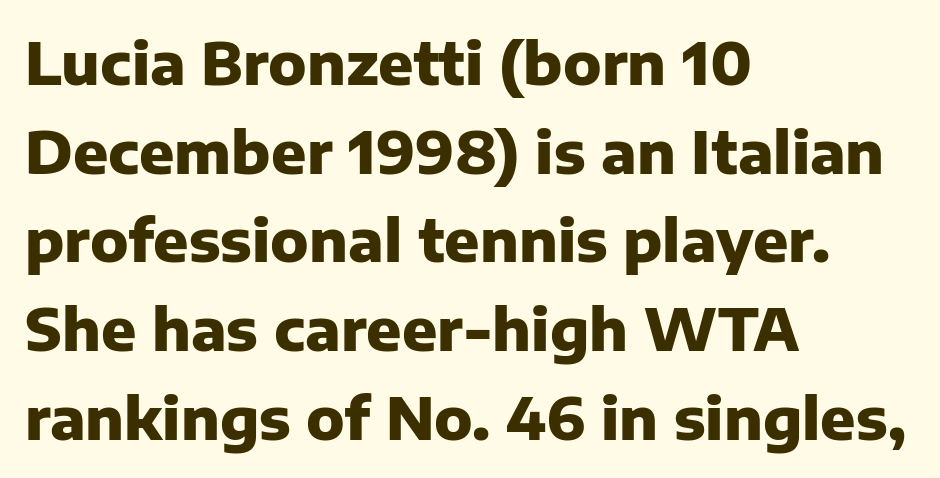
The image shows 58 px heavy sans-serif type, upright; set left-aligned, normal line spacing (1.53x), normal letter spacing, not underlined; low stroke contrast and a medium x-height.
